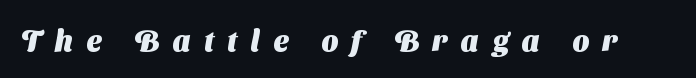
The image shows 29 px heavy sans-serif type; set unusually wide letter spacing (+0.47 em), not underlined; medium stroke contrast and a medium x-height.
